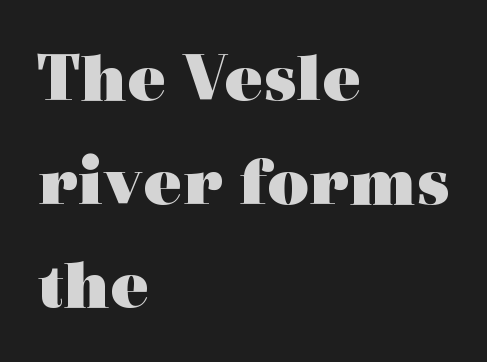
Q: Is the text bold? A: Yes.
Q: Is the text italic (slanted)? A: No, it is upright.
Q: Is the typeface a serif or a sans-serif typeface? A: Serif.
Q: Is the text underlined? A: No.
Q: How is the paragraph aligned? A: Left-aligned.
Q: Is the spacing between letters normal or unusually wide? A: Normal.
Q: Is the spacing between lines tight, normal or loose? A: Normal.
Q: Width (condensed, normal, or wide)? A: Wide.
Q: x-height? A: Medium.
Q: Monospaced? A: No.
